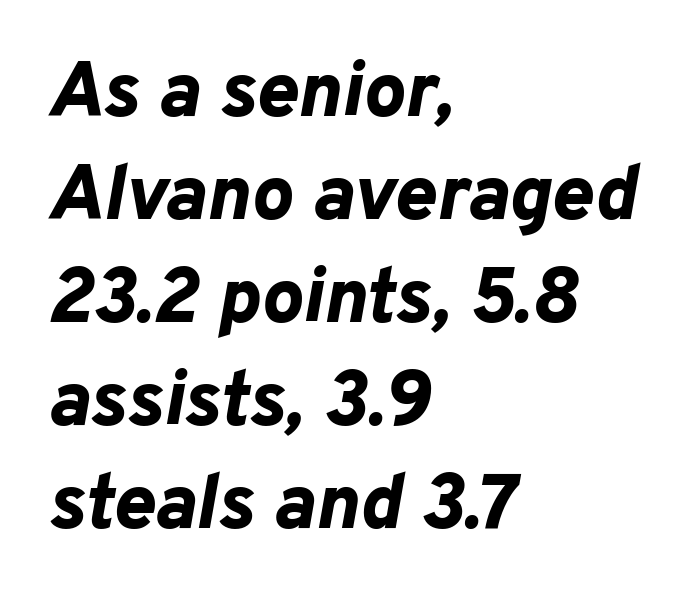
The rendering uses a bold face; every stroke is thick and dark. Character widths vary here, with narrow letters taking less room than wide ones. Every row of glyphs begins at an identical x-position on the left. The font's italic variant was chosen for this text. The letterforms sit shoulder to shoulder at normal distance.
